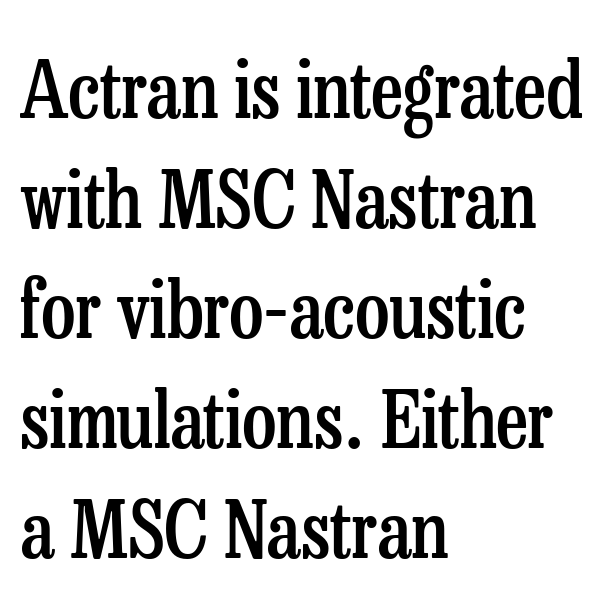
{"serif": "yes", "italic": "no", "bold": "semi", "weight": "semibold", "width": "condensed", "stroke_contrast": "low", "x_height": "medium", "monospaced": "no", "underline": "no", "align": "left", "line_spacing": "normal", "line_spacing_ratio": 1.41, "letter_spacing": "normal", "letter_spacing_em": 0.0, "glyph_px": 78}
